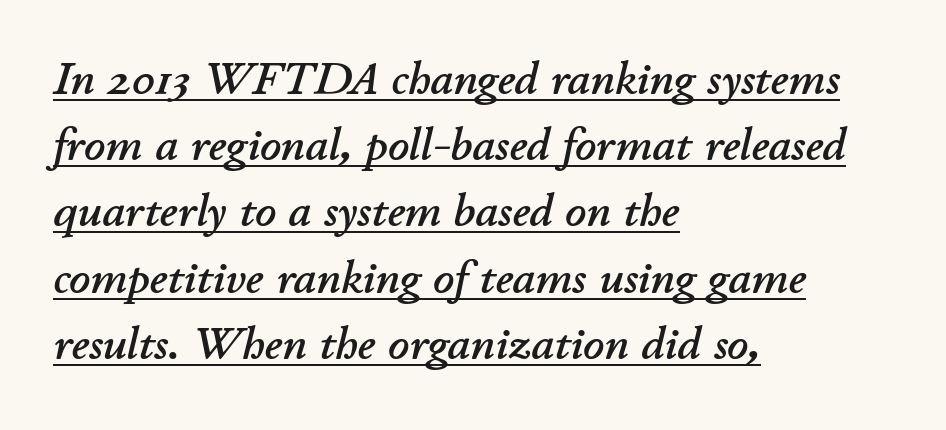
The image shows 46 px text type, italic (leaning right); set left-aligned, normal line spacing (1.44x), normal letter spacing, underlined; low stroke contrast and a small x-height.
